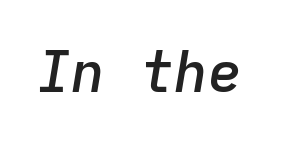
{"italic": "yes", "lean": "right", "slant_degrees": 9, "bold": "semi", "weight": "semibold", "width": "normal", "stroke_contrast": "low", "x_height": "medium", "monospaced": "yes", "underline": "no", "letter_spacing": "normal", "letter_spacing_em": 0.0, "glyph_px": 57}
